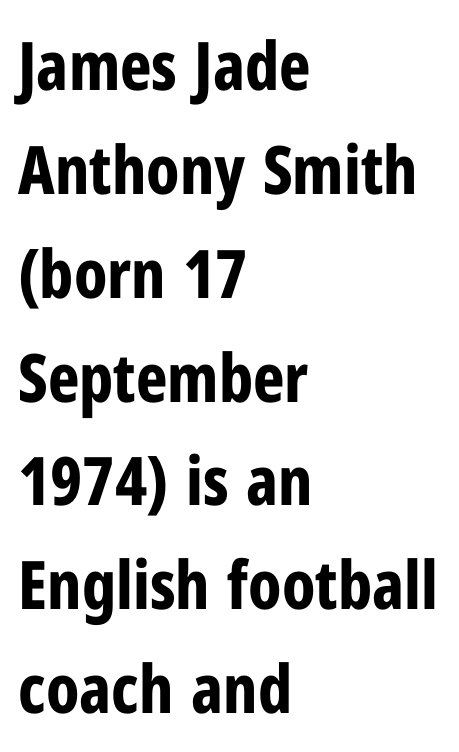
Quick note: not italic, upright. The lines sit at an ordinary, default distance from one another. No feet cap the strokes, marking this as sans-serif type. These lines carry a lot of weight — the face is fully bold. This sample uses plain, unmodified letter spacing.
